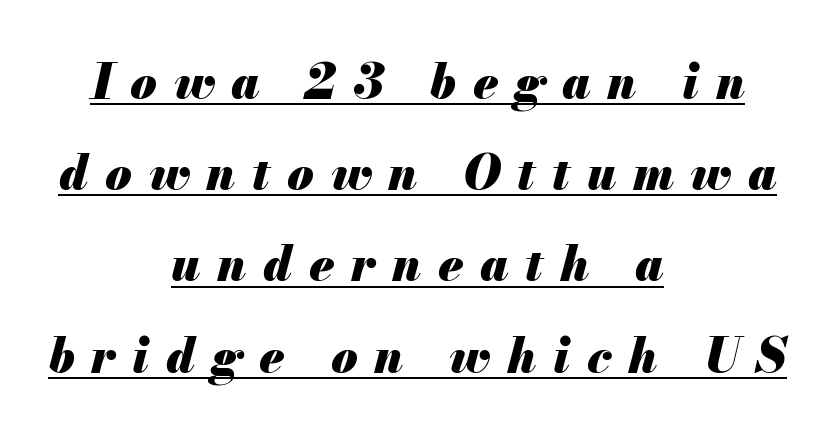
{"italic": "yes", "lean": "right", "slant_degrees": 13, "bold": "yes", "weight": "heavy", "width": "normal", "stroke_contrast": "medium", "x_height": "small", "monospaced": "no", "underline": "yes", "align": "center", "line_spacing": "loose", "line_spacing_ratio": 1.9, "letter_spacing": "wide", "letter_spacing_em": 0.35, "glyph_px": 48}
